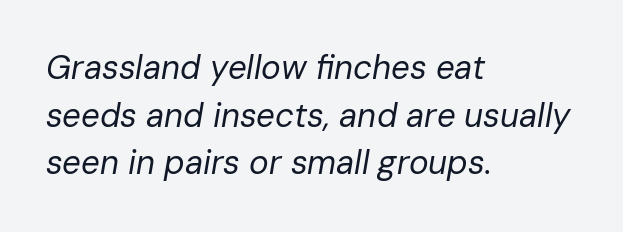
Rule under the text: the space is simply empty. The ragged edge is on the right, which tells us the setting is flush left. The letterforms sit at book weight or below. Interline gaps are of average width in this sample. Is the letter spacing exaggerated? No — it looks like the ordinary default. This sample has the flowing, uneven cadence of proportional lettering.
